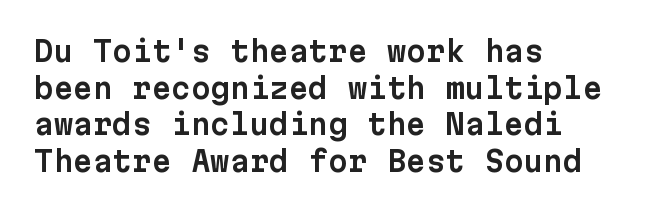
The image shows 28 px sans-serif type, upright, monospaced; set left-aligned, normal line spacing (1.31x), normal letter spacing, not underlined; low stroke contrast and a medium x-height.
